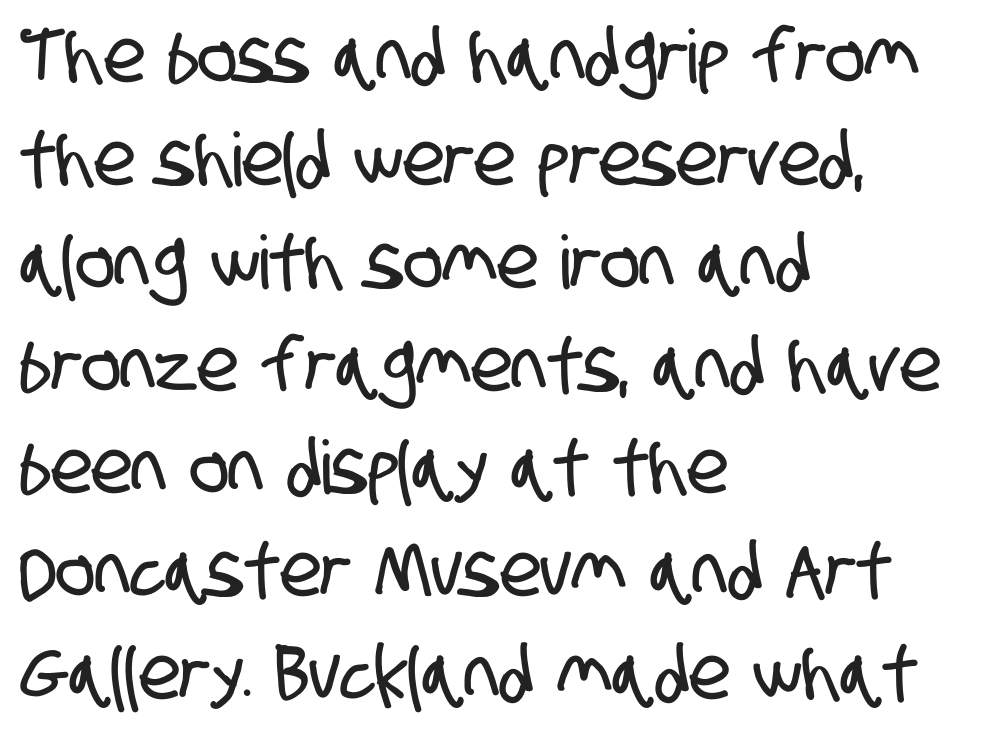
The line-height multiplier appears to be the usual default. The lines are quadded left. The foot of each line stays bare and open. The horizontal fit of the characters is conventional and even. These lines are rendered in a variable-pitch font. The face used here is a sans, in the tradition of grotesques and geometrics.
